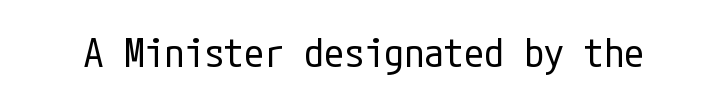
Letters have the restrained weight of plain body copy at most. Letter spacing: default. This is sans-serif lettering, the kind often seen on screens and signage. The specimen omits any rule beneath the text block's lines. A typesetter would mark this as roman, not italic.
